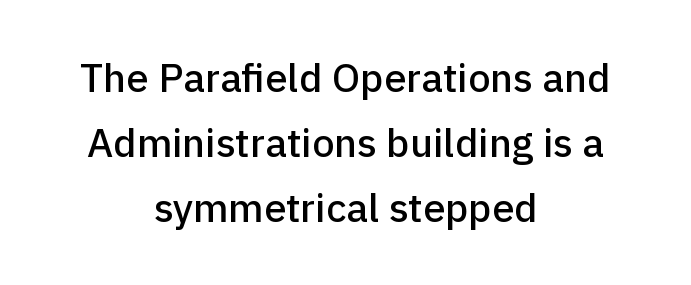
The image shows 40 px sans-serif type, upright; set centered, normal line spacing (1.63x), normal letter spacing, not underlined; low stroke contrast and a medium x-height.
